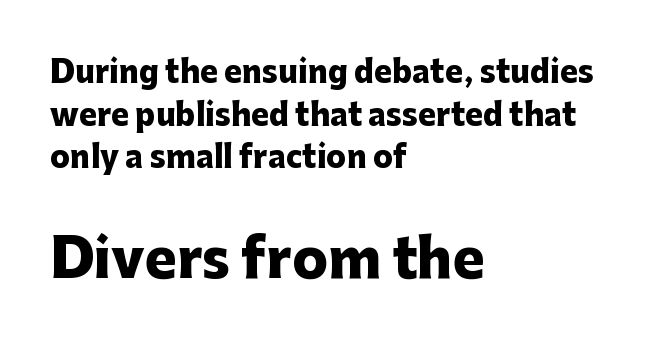
{"serif": "no", "italic": "no", "bold": "yes", "weight": "heavy", "width": "normal", "stroke_contrast": "low", "x_height": "medium", "monospaced": "no", "underline": "no", "align": "left", "line_spacing": "normal", "line_spacing_ratio": 1.42, "letter_spacing": "normal", "letter_spacing_em": 0.0, "larger_block": "second", "size_ratio": 1.77, "glyph_px": 53}
